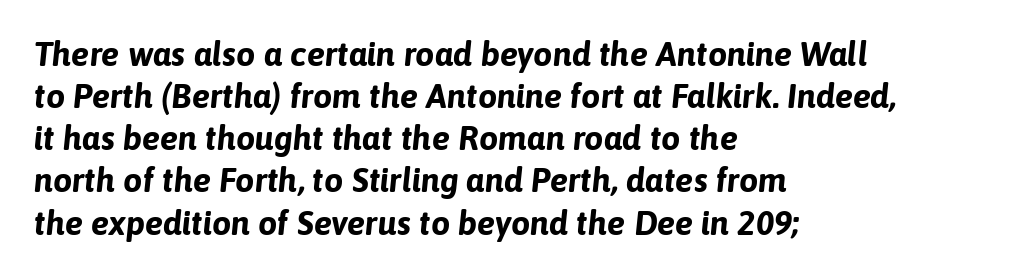
A bare baseline throughout the passage. Here the glyphs are tracked normally, forming tight word shapes. Compared with ordinary roman type, these characters are visibly tilted. The lines in this sample share a left origin and differ only in where they stop. Typesetter's note: full bold, strokes at maximum text heaviness. Proportional: the letters do not fall into vertical columns.
